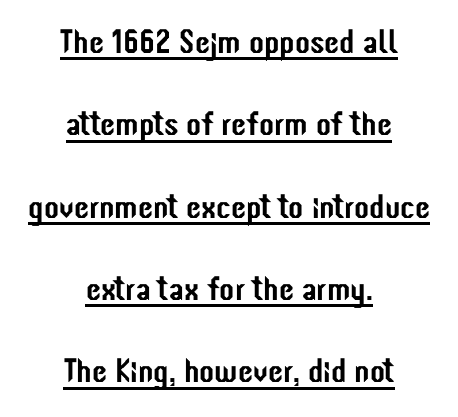
Q: Is the text italic (slanted)? A: No, it is upright.
Q: Is the typeface a serif or a sans-serif typeface? A: Sans-serif.
Q: Is the text underlined? A: Yes.
Q: How is the paragraph aligned? A: Centered.
Q: Is the spacing between letters normal or unusually wide? A: Normal.
Q: Is the spacing between lines tight, normal or loose? A: Loose.
Q: Width (condensed, normal, or wide)? A: Condensed.
Q: Stroke contrast? A: Low.
Q: x-height? A: Medium.
Q: Monospaced? A: No.
